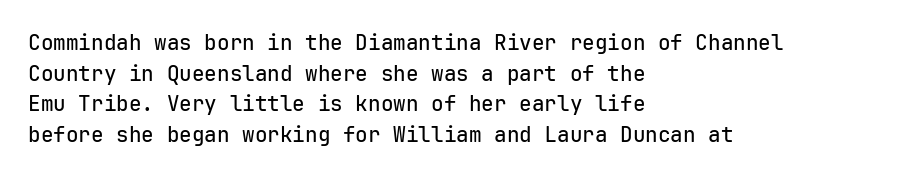
Style check: upright. Quick note: interline space is typical. This sample uses plain, unmodified letter spacing. In CSS terms this would be text-align: left.
